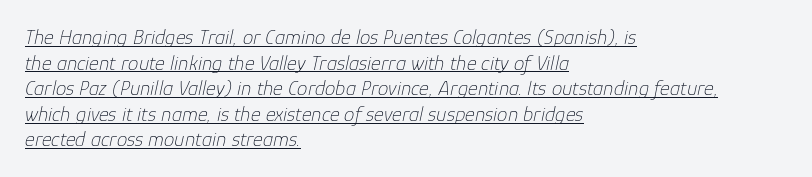
Q: Is the text bold? A: No.
Q: Is the text italic (slanted)? A: Yes, it leans right by about 12 degrees.
Q: Is the text underlined? A: Yes.
Q: How is the paragraph aligned? A: Left-aligned.
Q: Is the spacing between letters normal or unusually wide? A: Normal.
